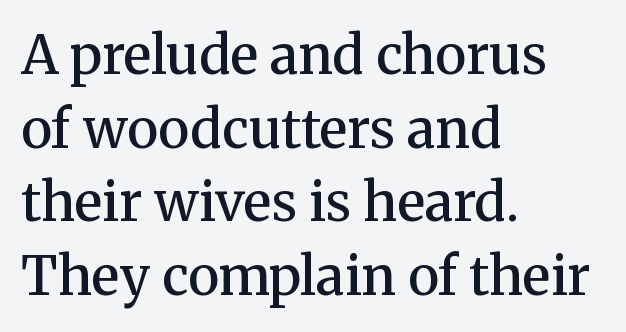
{"serif": "yes", "italic": "no", "bold": "semi", "weight": "semibold", "width": "normal", "stroke_contrast": "medium", "x_height": "medium", "monospaced": "no", "underline": "no", "align": "left", "line_spacing": "normal", "line_spacing_ratio": 1.39, "letter_spacing": "normal", "letter_spacing_em": 0.0, "glyph_px": 53}
